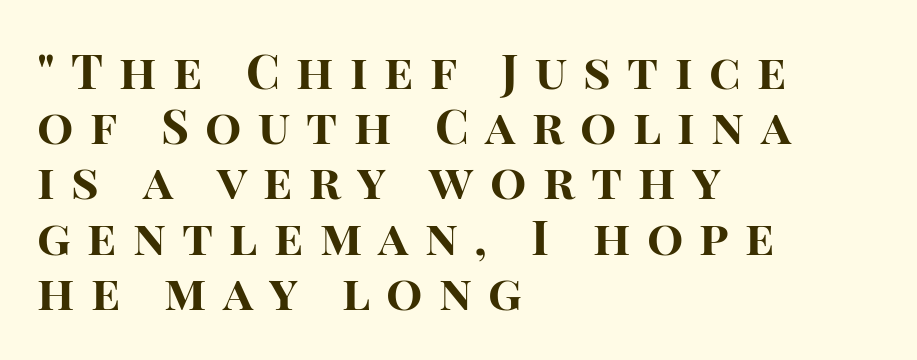
Unlike italic type, these characters show no tilt at all. The vertical gap from one line to the next is small. The strip under each line holds only bare page. There is plenty of visible air inserted between adjacent glyphs.
